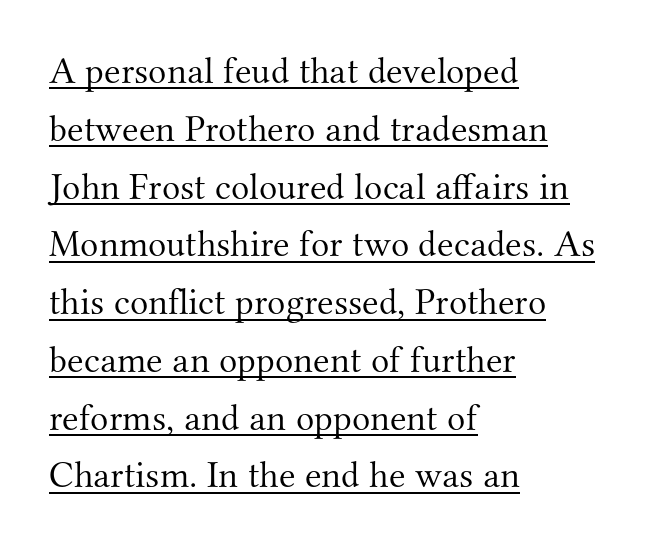
This sample uses an upright cut, with every glyph sitting square on the baseline. Character widths vary here, with narrow letters taking less room than wide ones. In CSS terms this would be text-align: left. The horizontal fit of the characters is conventional and even. Students, observe the line beneath the letters — that is underlining.
